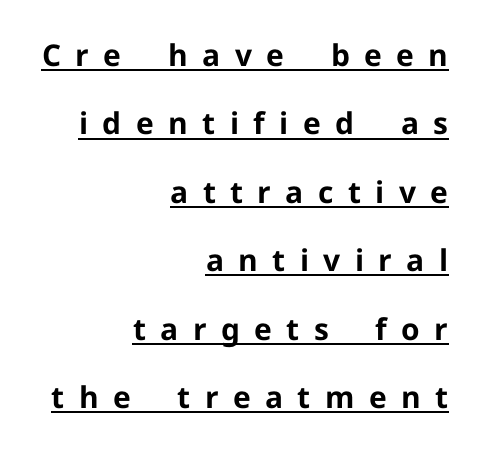
Q: Is the text bold? A: Yes.
Q: Is the text italic (slanted)? A: No, it is upright.
Q: Is the typeface a serif or a sans-serif typeface? A: Sans-serif.
Q: Is the text underlined? A: Yes.
Q: How is the paragraph aligned? A: Right-aligned.
Q: Is the spacing between letters normal or unusually wide? A: Unusually wide.
Q: Is the spacing between lines tight, normal or loose? A: Loose.
Q: Width (condensed, normal, or wide)? A: Normal.
Q: Stroke contrast? A: Low.
Q: x-height? A: Medium.
Q: Monospaced? A: No.
